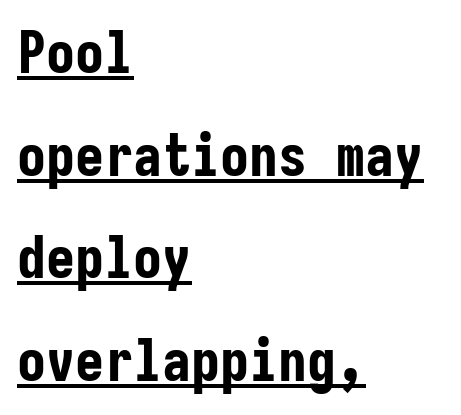
Q: Is the text bold? A: Yes.
Q: Is the text italic (slanted)? A: No, it is upright.
Q: Is the typeface a serif or a sans-serif typeface? A: Sans-serif.
Q: Is the text underlined? A: Yes.
Q: How is the paragraph aligned? A: Left-aligned.
Q: Is the spacing between letters normal or unusually wide? A: Normal.
Q: Width (condensed, normal, or wide)? A: Condensed.
Q: Stroke contrast? A: Low.
Q: x-height? A: Medium.
Q: Monospaced? A: Yes.
